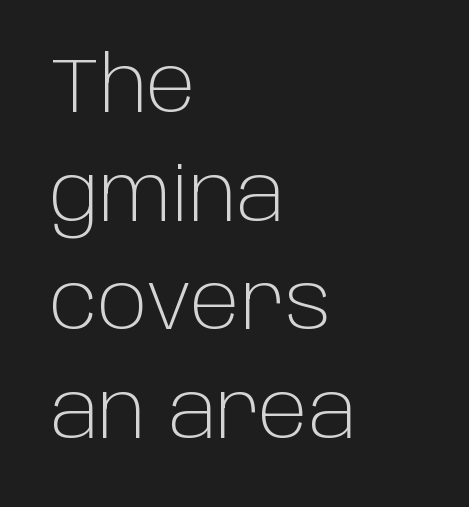
Q: Is the text bold? A: No.
Q: Is the text italic (slanted)? A: No, it is upright.
Q: Is the typeface a serif or a sans-serif typeface? A: Sans-serif.
Q: Is the text underlined? A: No.
Q: How is the paragraph aligned? A: Left-aligned.
Q: Is the spacing between letters normal or unusually wide? A: Normal.
Q: Is the spacing between lines tight, normal or loose? A: Normal.
Q: Width (condensed, normal, or wide)? A: Normal.
Q: Stroke contrast? A: Low.
Q: x-height? A: Large.
Q: Monospaced? A: No.
